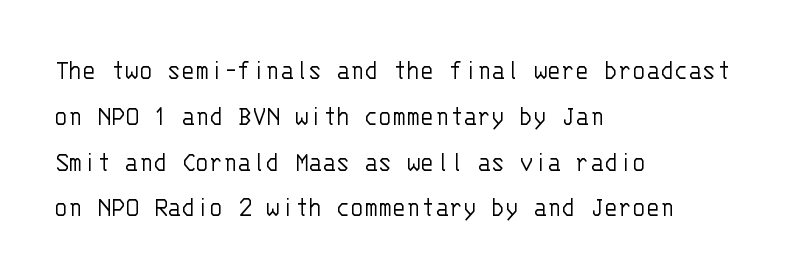
{"serif": "no", "italic": "no", "bold": "no", "weight": "light", "width": "normal", "stroke_contrast": "low", "x_height": "large", "monospaced": "yes", "underline": "no", "align": "left", "line_spacing": "normal", "line_spacing_ratio": 1.58, "letter_spacing": "normal", "letter_spacing_em": 0.0, "glyph_px": 29}
